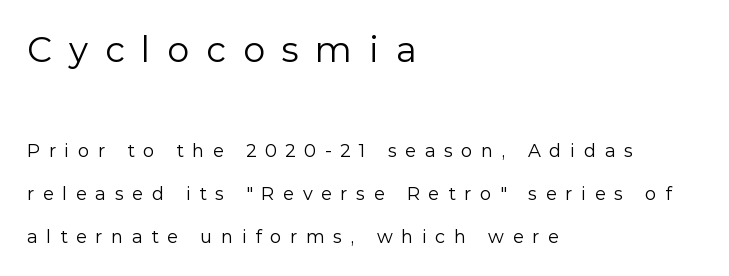
Q: Is the text bold? A: No.
Q: Is the text italic (slanted)? A: No, it is upright.
Q: Is the typeface a serif or a sans-serif typeface? A: Sans-serif.
Q: Is the text underlined? A: No.
Q: How is the paragraph aligned? A: Left-aligned.
Q: Is the spacing between letters normal or unusually wide? A: Unusually wide.
Q: Is the spacing between lines tight, normal or loose? A: Loose.
Q: Which block of text is set in a larger size, the first (top) or the second (bottom)? A: The first (top) one.
Q: Width (condensed, normal, or wide)? A: Normal.
Q: Stroke contrast? A: Low.
Q: x-height? A: Medium.
Q: Monospaced? A: No.
